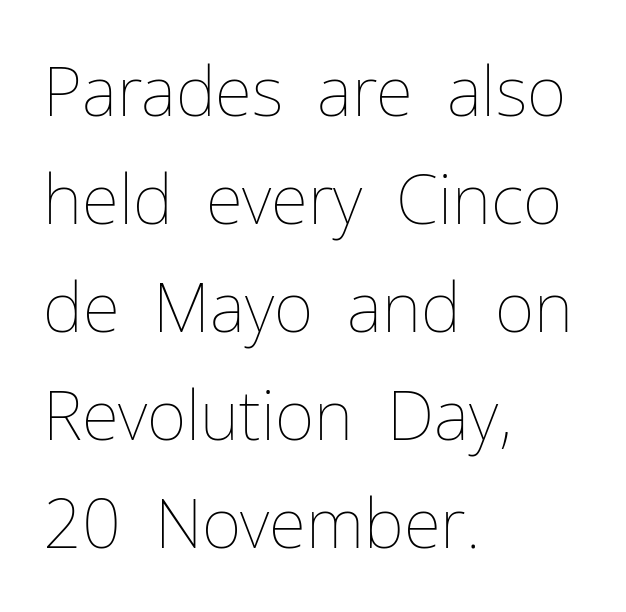
Each letter keeps its own natural width here, so spacing adapts to shape. Each new line begins a customary step beneath the previous one. The letters look calm and open, with moderate or lighter stems. Short and long lines alike share a common starting point at left. Quick note: underline off.
